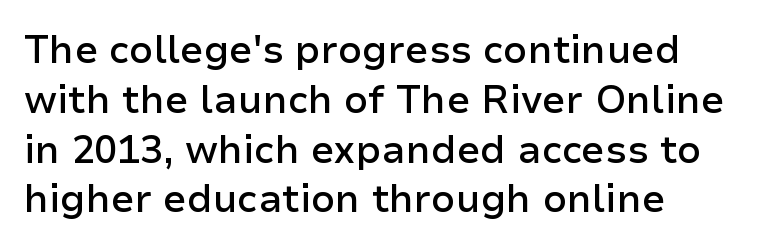
{"serif": "no", "italic": "no", "bold": "semi", "weight": "semibold", "width": "normal", "stroke_contrast": "low", "x_height": "medium", "monospaced": "no", "underline": "no", "align": "left", "line_spacing": "normal", "line_spacing_ratio": 1.31, "letter_spacing": "normal", "letter_spacing_em": 0.0, "glyph_px": 38}
